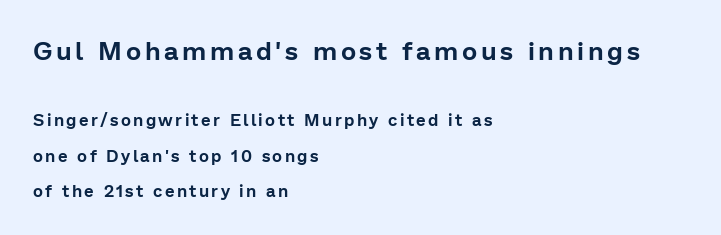
The image shows 26 px text type, upright; set left-aligned, loose line spacing (2.09x), not underlined; the first (top) block is 1.53x larger.
